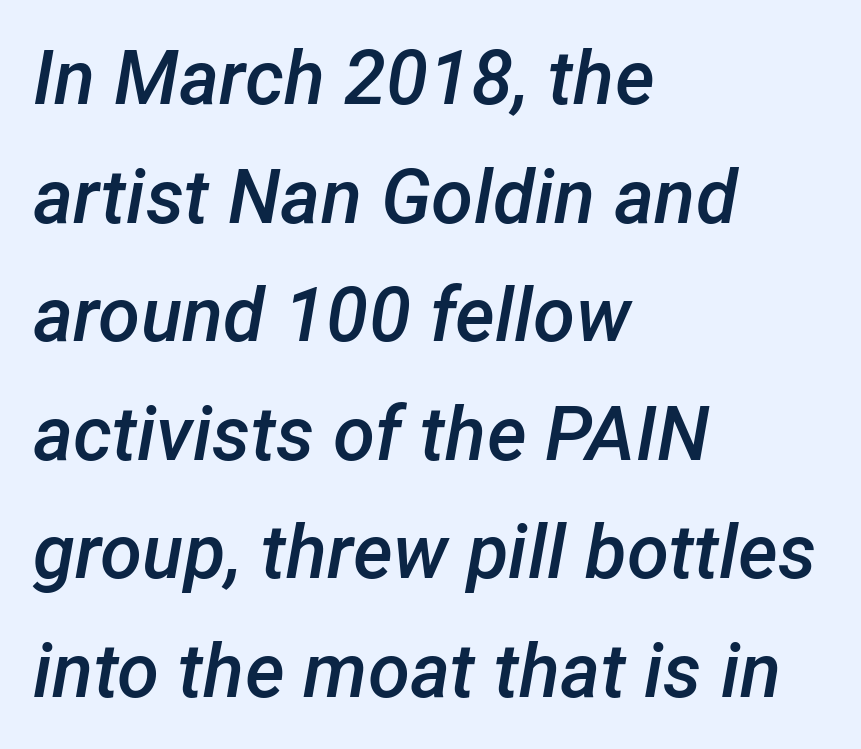
Just letters on the line, the space beneath them empty. Vertically, the passage feels balanced, rows spaced as you'd expect. Italic? Definitely — the glyphs are oblique. How are the letters spaced? Ordinarily, with no added tracking. The passage shown is semibold, sitting just below true bold. This rendering uses left alignment, leaving the right contour irregular.
